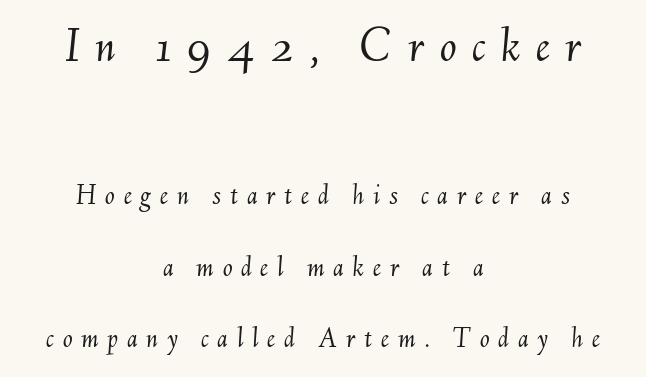
The passage shown is not bold in any degree. The upper block of text is set noticeably larger than the block beneath it. Teacher's note: observe the equal gaps on both sides — that is centered alignment. Here the designer chose a conventional face with non-uniform glyph widths. A great deal of white space separates one row of letters from the next. Type without underlining.
